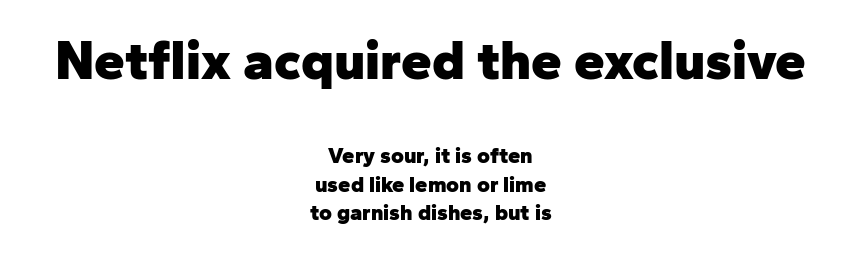
{"serif": "no", "italic": "no", "bold": "yes", "weight": "heavy", "width": "normal", "stroke_contrast": "low", "x_height": "medium", "monospaced": "no", "underline": "no", "align": "center", "line_spacing": "normal", "line_spacing_ratio": 1.28, "letter_spacing": "normal", "letter_spacing_em": 0.0, "larger_block": "first", "size_ratio": 2.5, "glyph_px": 55}
